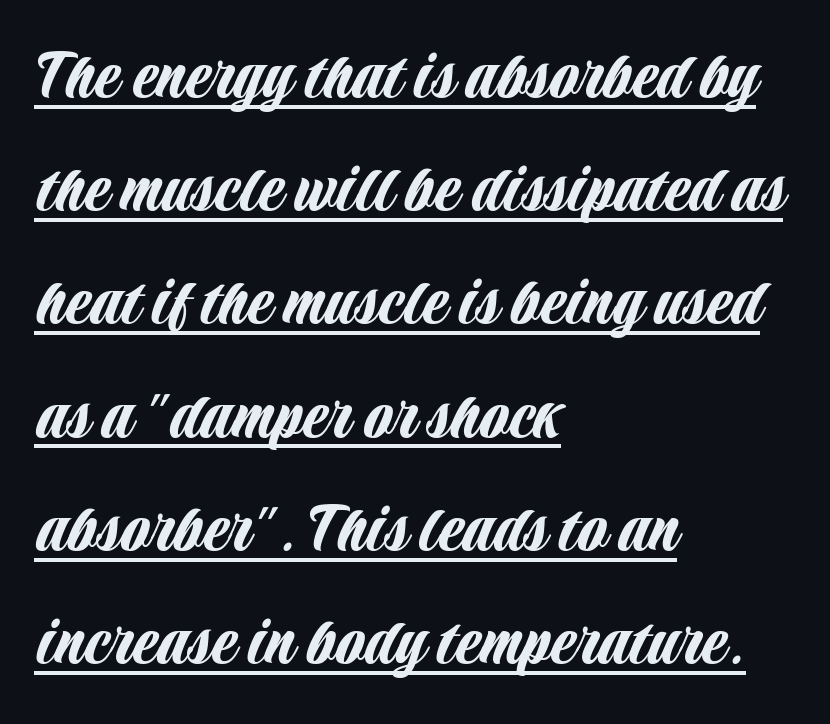
Normally led — the rows are evenly, conventionally spaced. The line texture is even and compact thanks to regular tracking. A rule runs beneath these lines of type.
